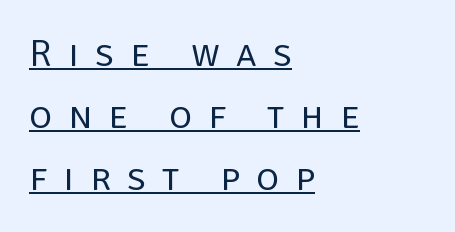
The image shows 39 px regular-weight sans-serif type, upright; set left-aligned, normal line spacing (1.59x), unusually wide letter spacing (+0.42 em), underlined; low stroke contrast and a large x-height.
